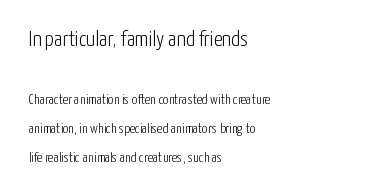
The image shows 22 px text type, upright; set left-aligned, loose line spacing (2.09x), normal letter spacing, not underlined; the first (top) block is 1.57x larger.
